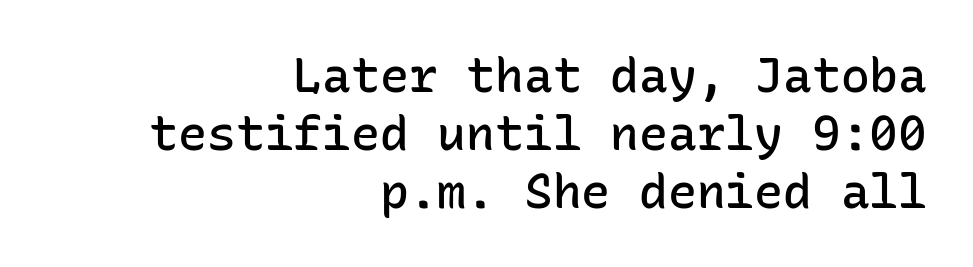
Q: Is the text bold? A: Semi-bold.
Q: Is the text italic (slanted)? A: No, it is upright.
Q: Is the typeface a serif or a sans-serif typeface? A: Sans-serif.
Q: Is the text underlined? A: No.
Q: How is the paragraph aligned? A: Right-aligned.
Q: Is the spacing between letters normal or unusually wide? A: Normal.
Q: Width (condensed, normal, or wide)? A: Normal.
Q: Stroke contrast? A: Low.
Q: x-height? A: Medium.
Q: Monospaced? A: Yes.
